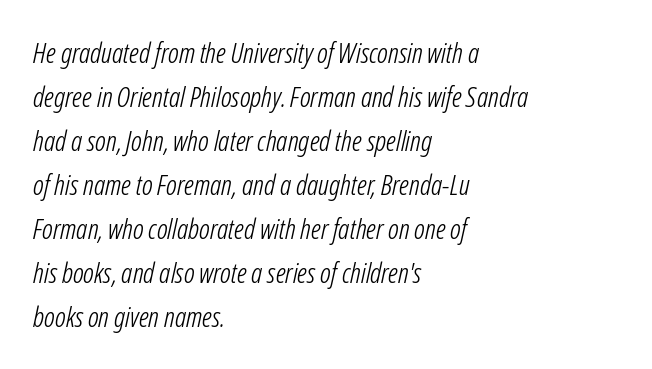
{"italic": "yes", "lean": "right", "slant_degrees": 12, "bold": "no", "weight": "light", "width": "condensed", "stroke_contrast": "low", "x_height": "medium", "monospaced": "no", "underline": "no", "align": "left", "line_spacing": "normal", "line_spacing_ratio": 1.57, "letter_spacing": "normal", "letter_spacing_em": 0.0, "glyph_px": 28}
